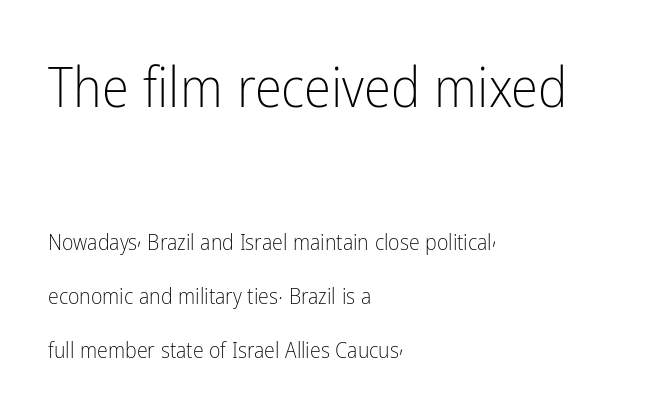
Italic: no, the glyphs are upright roman. In terms of letterform style, serifs are entirely absent. Students, observe: this is what heavily led, spacious text looks like. The letters advance in unequal steps, a hallmark of proportional type. The lines in this sample share a left origin and differ only in where they stop.
